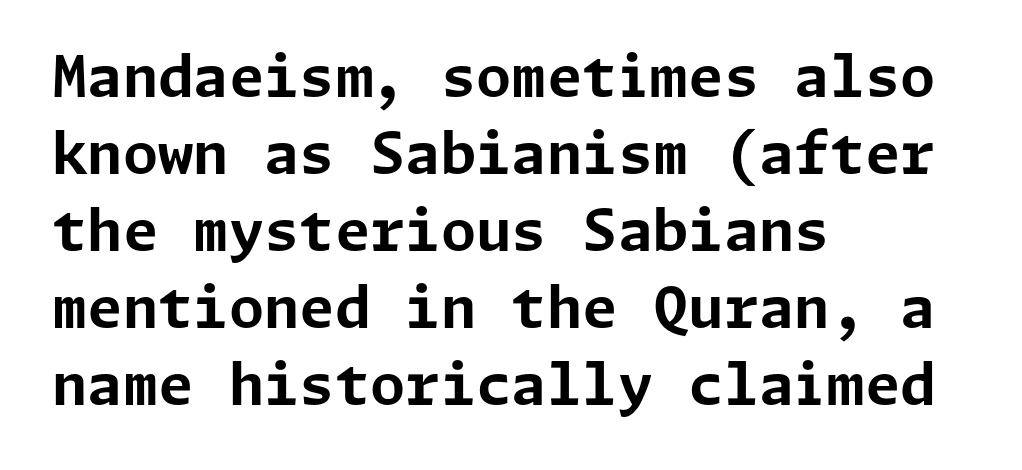
{"serif": "no", "italic": "no", "bold": "yes", "weight": "bold", "width": "normal", "stroke_contrast": "low", "x_height": "medium", "underline": "no", "align": "left", "line_spacing": "normal", "line_spacing_ratio": 1.35, "letter_spacing": "normal", "letter_spacing_em": 0.0, "glyph_px": 57}
